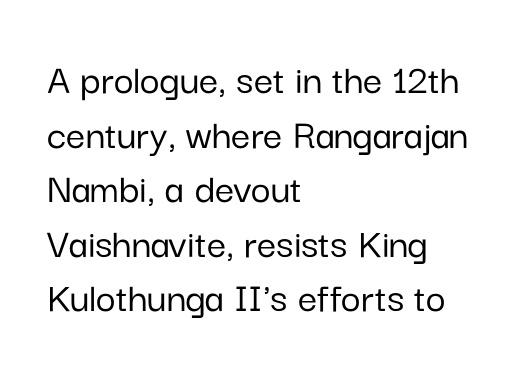
The image shows 43 px sans-serif type, upright; set left-aligned, normal line spacing (1.27x), normal letter spacing, not underlined; low stroke contrast and a medium x-height.
